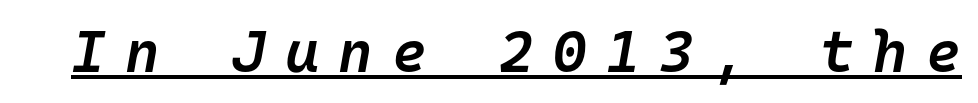
The image shows 59 px semibold type, italic (leaning right), monospaced; set unusually wide letter spacing (+0.32 em), underlined; low stroke contrast and a medium x-height.
